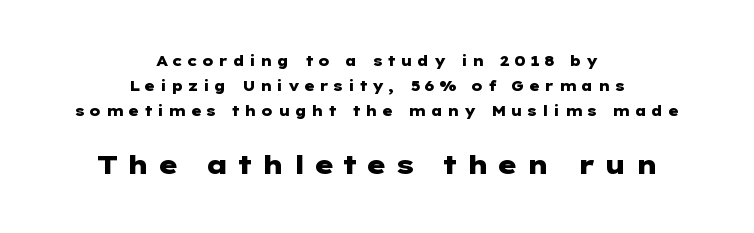
The image shows 26 px bold type, upright; set centered, line spacing 1.79x, unusually wide letter spacing (+0.29 em), not underlined; the second (bottom) block is 1.86x larger.
